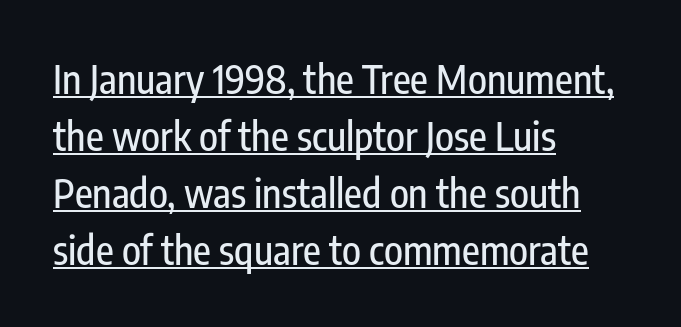
The image shows 39 px condensed sans-serif type, upright; set left-aligned, normal line spacing (1.46x), normal letter spacing, underlined; low stroke contrast and a medium x-height.
